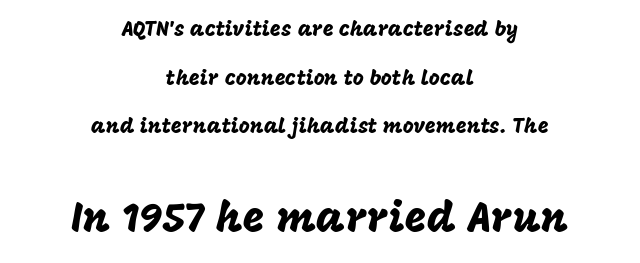
Q: Is the text italic (slanted)? A: Yes.
Q: Is the typeface a serif or a sans-serif typeface? A: Sans-serif.
Q: Is the text underlined? A: No.
Q: How is the paragraph aligned? A: Centered.
Q: Is the spacing between letters normal or unusually wide? A: Normal.
Q: Is the spacing between lines tight, normal or loose? A: Loose.
Q: Which block of text is set in a larger size, the first (top) or the second (bottom)? A: The second (bottom) one.
Q: Width (condensed, normal, or wide)? A: Normal.
Q: Stroke contrast? A: Low.
Q: x-height? A: Large.
Q: Monospaced? A: No.
